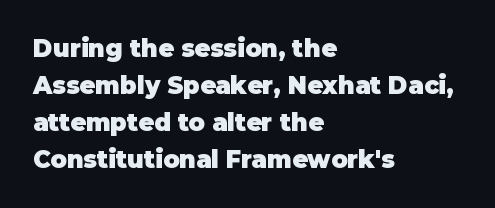
Q: Is the text bold? A: Yes.
Q: Is the text italic (slanted)? A: No, it is upright.
Q: Is the text underlined? A: No.
Q: How is the paragraph aligned? A: Left-aligned.
Q: Is the spacing between letters normal or unusually wide? A: Normal.
Q: Is the spacing between lines tight, normal or loose? A: Normal.
